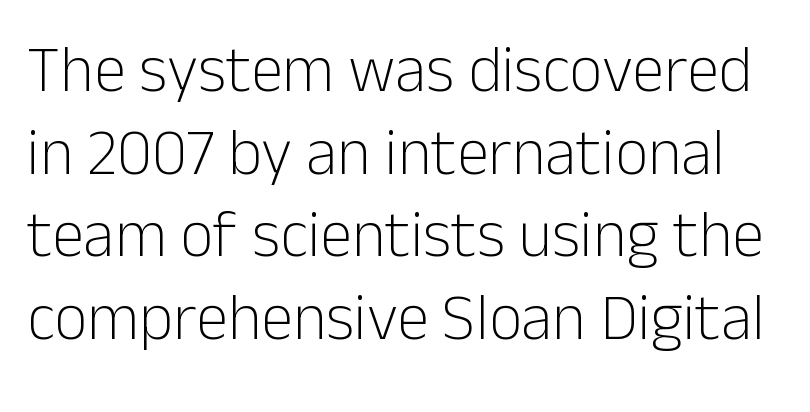
Q: Is the text bold? A: No.
Q: Is the text italic (slanted)? A: No, it is upright.
Q: Is the typeface a serif or a sans-serif typeface? A: Sans-serif.
Q: Is the text underlined? A: No.
Q: Is the spacing between letters normal or unusually wide? A: Normal.
Q: Is the spacing between lines tight, normal or loose? A: Normal.
Q: Width (condensed, normal, or wide)? A: Normal.
Q: Stroke contrast? A: Low.
Q: x-height? A: Medium.
Q: Monospaced? A: No.
